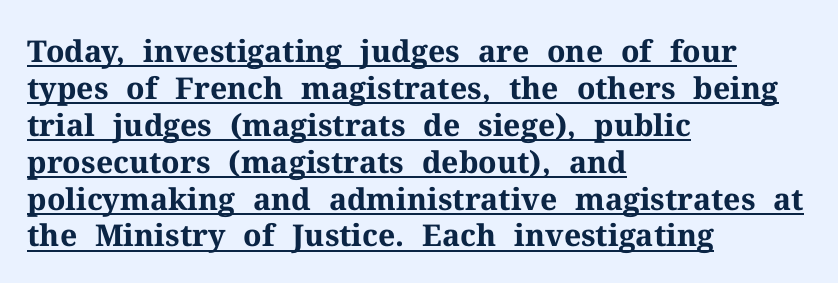
Q: Is the text bold? A: Yes.
Q: Is the text italic (slanted)? A: No, it is upright.
Q: Is the typeface a serif or a sans-serif typeface? A: Serif.
Q: Is the text underlined? A: Yes.
Q: How is the paragraph aligned? A: Left-aligned.
Q: Is the spacing between letters normal or unusually wide? A: Normal.
Q: Width (condensed, normal, or wide)? A: Normal.
Q: Stroke contrast? A: Medium.
Q: x-height? A: Medium.
Q: Monospaced? A: No.
